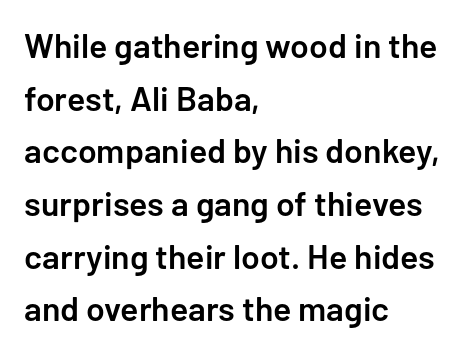
Varying glyph widths throughout — classic text-font behaviour. The glyphs in this specimen are sans serif. Designer's note — italics off, roman on. Typographic density is moderately raised because the face is semibold.
